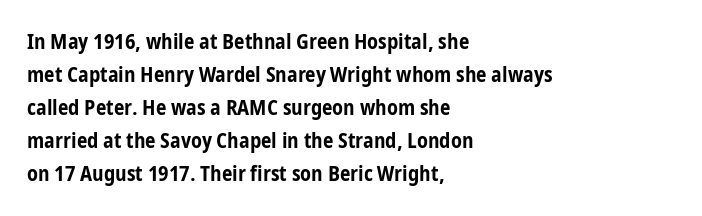
{"italic": "no", "bold": "yes", "underline": "no", "align": "left", "line_spacing": "normal", "line_spacing_ratio": 1.57, "letter_spacing": "normal", "letter_spacing_em": 0.0, "glyph_px": 21}
